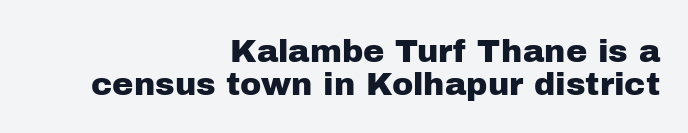
Q: Is the text italic (slanted)? A: No, it is upright.
Q: Is the typeface a serif or a sans-serif typeface? A: Sans-serif.
Q: Is the text underlined? A: No.
Q: How is the paragraph aligned? A: Right-aligned.
Q: Is the spacing between letters normal or unusually wide? A: Normal.
Q: Is the spacing between lines tight, normal or loose? A: Tight.
Q: Width (condensed, normal, or wide)? A: Normal.
Q: Stroke contrast? A: Low.
Q: x-height? A: Medium.
Q: Monospaced? A: No.
